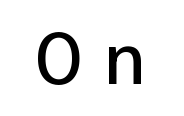
{"serif": "no", "italic": "no", "bold": "no", "weight": "regular", "width": "normal", "stroke_contrast": "low", "x_height": "medium", "underline": "no", "letter_spacing": "wide", "letter_spacing_em": 0.24, "glyph_px": 74}
